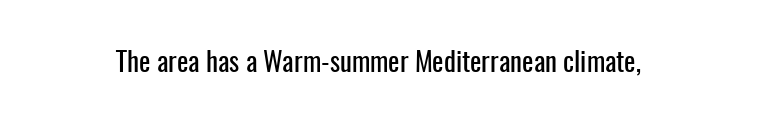
{"italic": "no", "underline": "no", "letter_spacing": "normal", "letter_spacing_em": 0.0, "glyph_px": 27}
